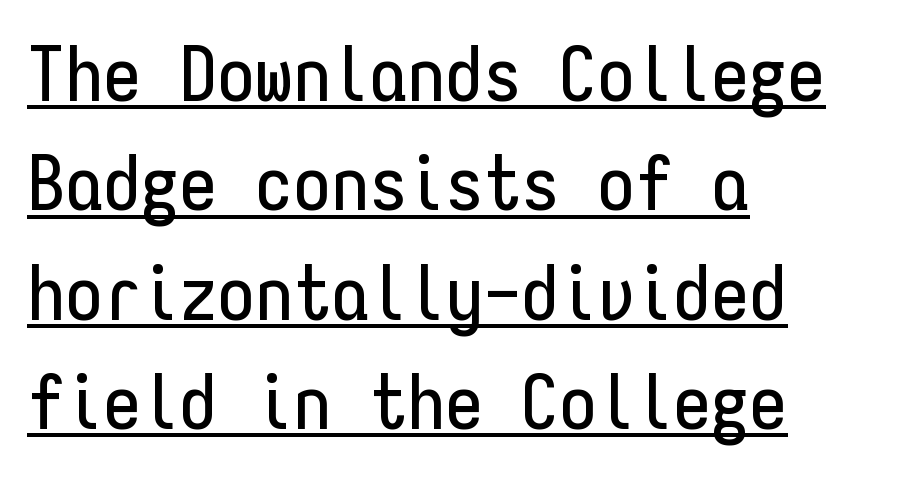
The image shows 76 px condensed sans-serif type, upright, monospaced; set left-aligned, normal line spacing (1.44x), normal letter spacing, underlined; low stroke contrast and a medium x-height.
